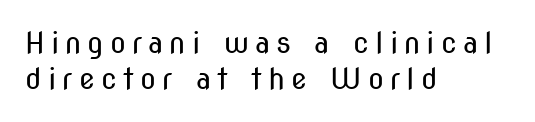
Q: Is the text bold? A: No.
Q: Is the text italic (slanted)? A: No, it is upright.
Q: Is the typeface a serif or a sans-serif typeface? A: Sans-serif.
Q: Is the text underlined? A: No.
Q: How is the paragraph aligned? A: Left-aligned.
Q: Is the spacing between letters normal or unusually wide? A: Unusually wide.
Q: Width (condensed, normal, or wide)? A: Condensed.
Q: Stroke contrast? A: Medium.
Q: x-height? A: Medium.
Q: Monospaced? A: No.
